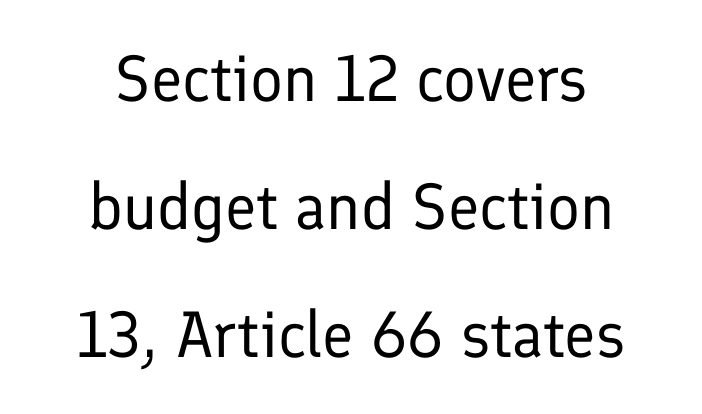
The image shows 65 px regular-weight sans-serif type, upright; set centered, loose line spacing (1.97x), normal letter spacing, not underlined; low stroke contrast and a medium x-height.
